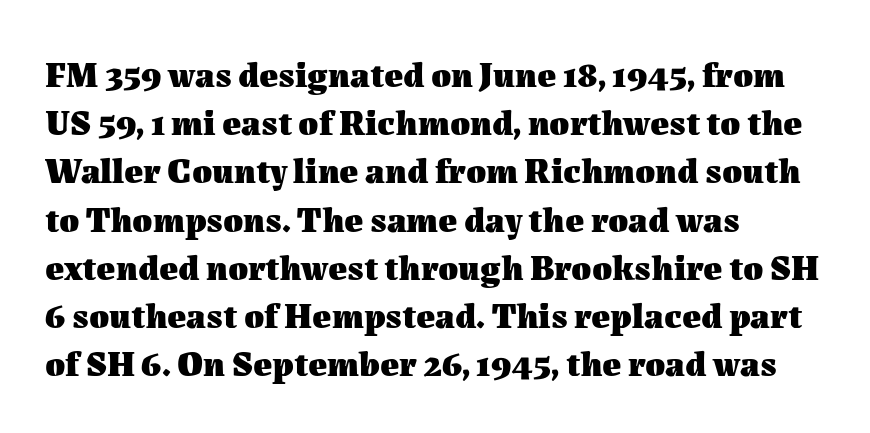
{"italic": "no", "bold": "yes", "weight": "heavy", "width": "normal", "stroke_contrast": "medium", "x_height": "medium", "monospaced": "no", "underline": "no", "align": "left", "line_spacing": "normal", "line_spacing_ratio": 1.34, "letter_spacing": "normal", "letter_spacing_em": 0.0, "glyph_px": 36}
